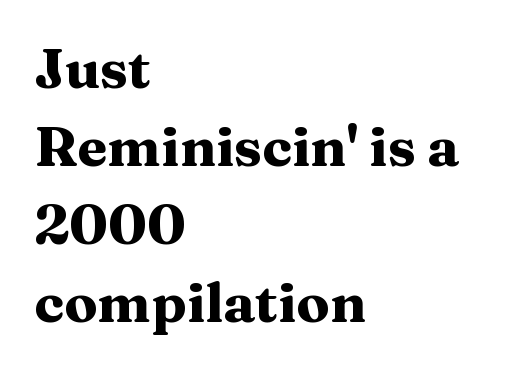
The image shows 55 px heavy, wide serif type, upright; set left-aligned, normal line spacing (1.42x), normal letter spacing, not underlined; medium stroke contrast and a medium x-height.
